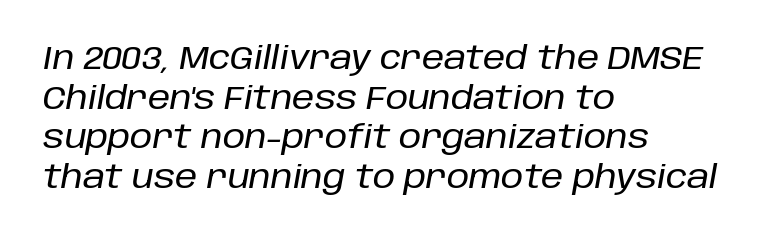
Check the space under the baseline: it is left empty. Tall strokes in this sample are angled rather than plumb. Note the varied advance widths — an 'i' is clearly narrower than an 'm'. Reading down the block, your eye returns to a fixed left position each line. Each word holds together tightly as a unit, with standard inter-letter gaps.
